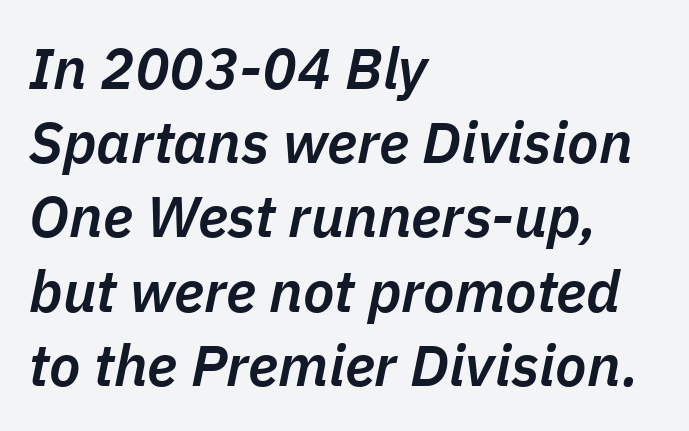
Q: Is the text bold? A: Semi-bold.
Q: Is the text italic (slanted)? A: Yes, it leans right by about 11 degrees.
Q: Is the text underlined? A: No.
Q: How is the paragraph aligned? A: Left-aligned.
Q: Is the spacing between letters normal or unusually wide? A: Normal.
Q: Is the spacing between lines tight, normal or loose? A: Normal.
Q: Width (condensed, normal, or wide)? A: Normal.
Q: Stroke contrast? A: Low.
Q: x-height? A: Medium.
Q: Monospaced? A: No.
